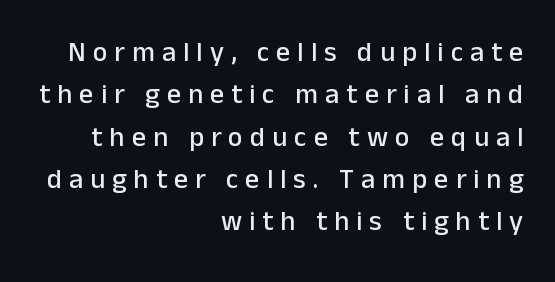
The passage shown is typeset with a sans-serif family. The tracking jumps out immediately: characters are airy and widely separated. Varying glyph widths throughout — classic text-font behaviour. The leading is moderate, giving the passage an even texture. No word sits above an underline.
